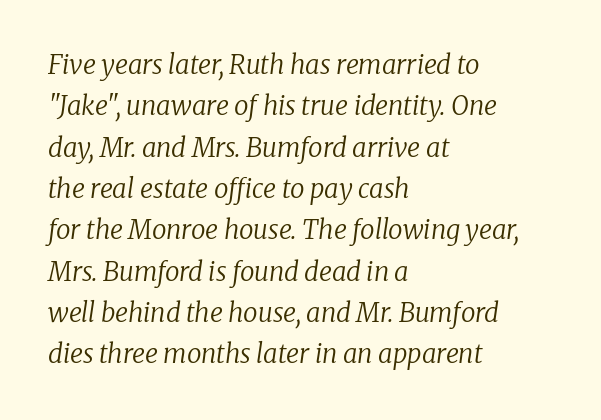
{"italic": "yes", "lean": "right", "slant_degrees": 8, "bold": "no", "underline": "no", "align": "left", "line_spacing": "normal", "line_spacing_ratio": 1.59, "letter_spacing": "normal", "letter_spacing_em": 0.0, "glyph_px": 26}
